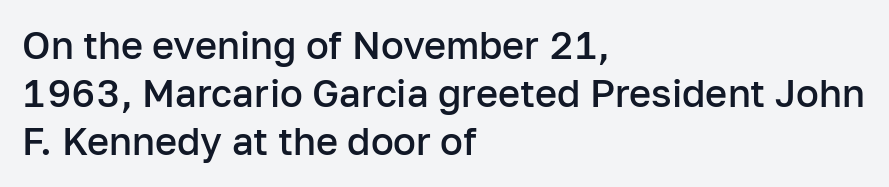
{"serif": "no", "italic": "no", "bold": "semi", "weight": "semibold", "width": "normal", "stroke_contrast": "low", "x_height": "medium", "monospaced": "no", "underline": "no", "align": "left", "line_spacing": "normal", "line_spacing_ratio": 1.26, "letter_spacing": "normal", "letter_spacing_em": 0.0, "glyph_px": 38}
